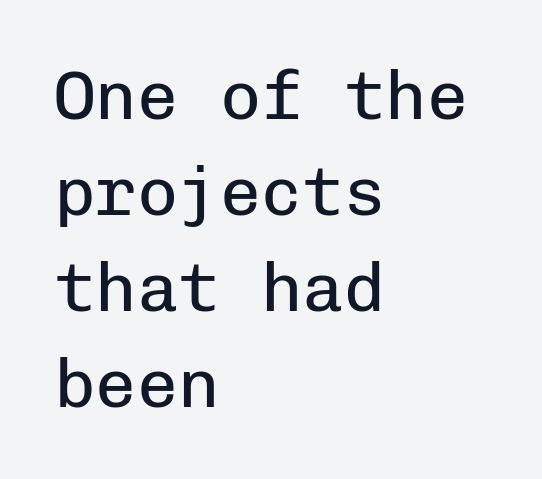
Q: Is the text bold? A: No.
Q: Is the text italic (slanted)? A: No, it is upright.
Q: Is the typeface a serif or a sans-serif typeface? A: Sans-serif.
Q: Is the text underlined? A: No.
Q: How is the paragraph aligned? A: Left-aligned.
Q: Is the spacing between letters normal or unusually wide? A: Normal.
Q: Is the spacing between lines tight, normal or loose? A: Normal.
Q: Width (condensed, normal, or wide)? A: Normal.
Q: Stroke contrast? A: Low.
Q: x-height? A: Medium.
Q: Monospaced? A: Yes.
